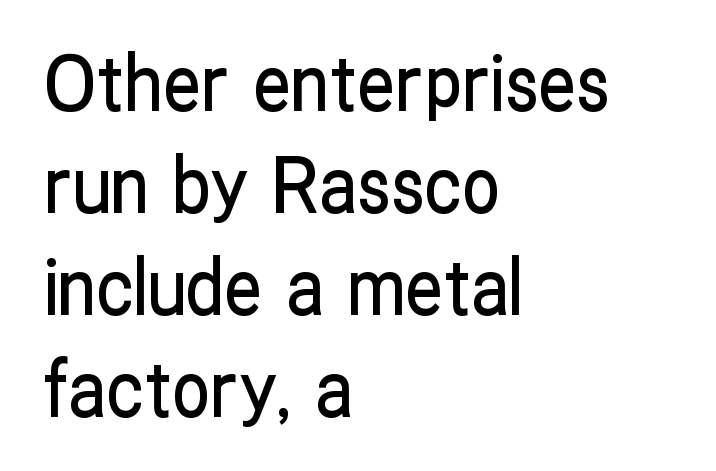
{"serif": "no", "italic": "no", "width": "condensed", "stroke_contrast": "low", "x_height": "medium", "monospaced": "no", "underline": "no", "align": "left", "line_spacing": "normal", "line_spacing_ratio": 1.34, "letter_spacing": "normal", "letter_spacing_em": 0.0, "glyph_px": 76}
